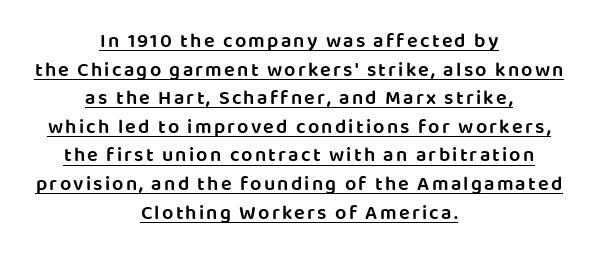
Q: Is the text bold? A: Semi-bold.
Q: Is the text italic (slanted)? A: No, it is upright.
Q: Is the text underlined? A: Yes.
Q: How is the paragraph aligned? A: Centered.
Q: Is the spacing between lines tight, normal or loose? A: Normal.
